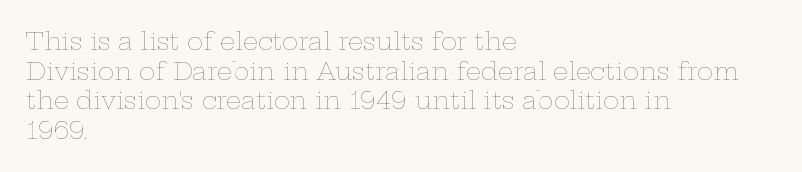
The image shows 24 px text type, upright; set left-aligned, line spacing 1.23x, normal letter spacing, not underlined.
